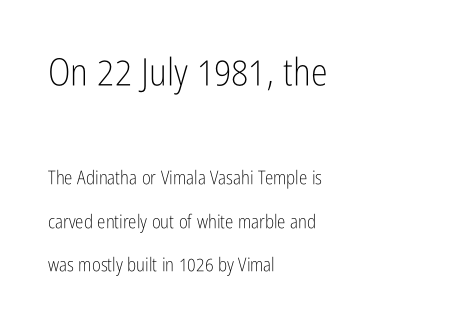
The image shows 38 px light, condensed sans-serif type, upright; set left-aligned, loose line spacing (2.29x), normal letter spacing, not underlined; the first (top) block is 2.0x larger; low stroke contrast and a medium x-height.
